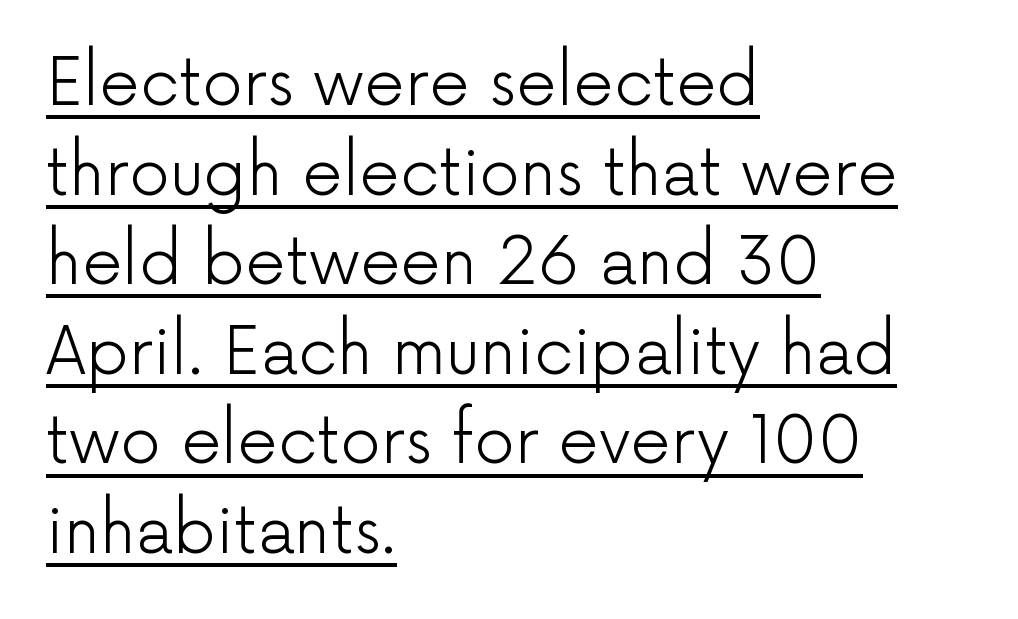
{"serif": "no", "italic": "no", "bold": "no", "weight": "light", "width": "normal", "stroke_contrast": "low", "x_height": "medium", "monospaced": "no", "underline": "yes", "align": "left", "line_spacing": "normal", "line_spacing_ratio": 1.4, "letter_spacing": "normal", "letter_spacing_em": 0.0, "glyph_px": 64}
